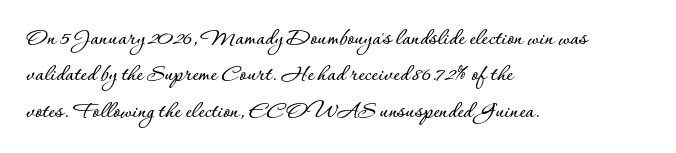
The image shows 24 px text type; set left-aligned, normal line spacing (1.52x), normal letter spacing, not underlined.
